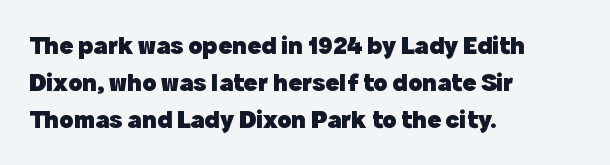
The image shows 26 px bold type, upright; set left-aligned, normal line spacing (1.42x), normal letter spacing, not underlined.
